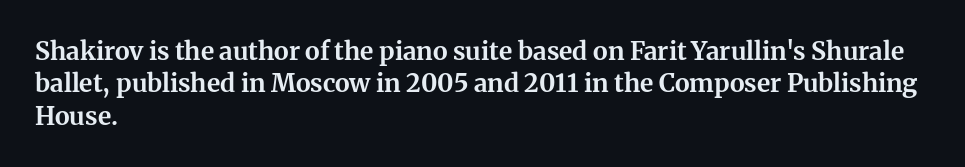
A typesetter would mark this as roman, not italic. The strokes are fattened all the way to bold. Beneath every word, the page is bare. The letters sit at their default tracking, neither squeezed nor spread. Notice how the passage keeps a crisp vertical edge on the left only. The lines sit at an ordinary, default distance from one another.
